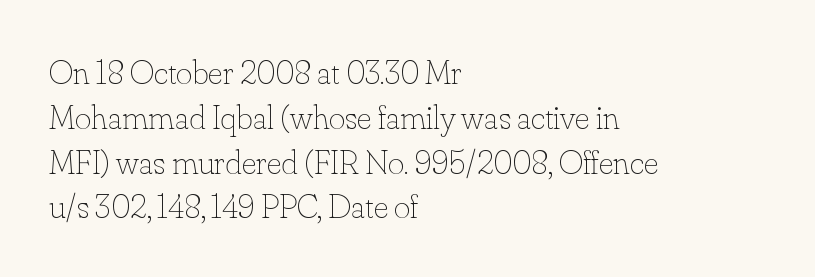
Leftover space on each line is placed entirely after the last word. The words here are not underlined. Think of a printed novel: that variable character pitch is what you see here. No letter is thick-stroked: the sample isn't bold.
